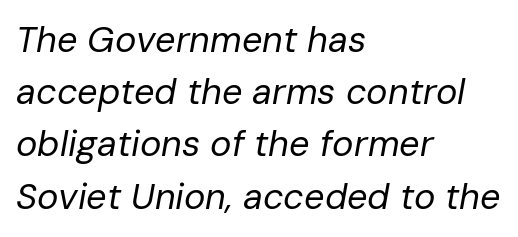
The image shows 36 px regular-weight type, italic (leaning right); set left-aligned, normal line spacing (1.45x), normal letter spacing, not underlined; low stroke contrast and a medium x-height.
